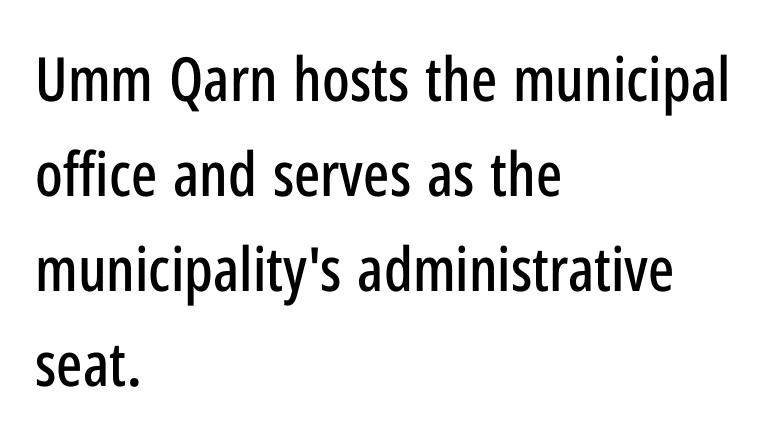
This sample uses plain, unmodified letter spacing. Italic: no, the glyphs are upright roman. Proportional: the letters do not fall into vertical columns. The rendering shows plain stroke endings on the letterforms — a sans-serif design. The typesetter chose a ragged-right arrangement here.
